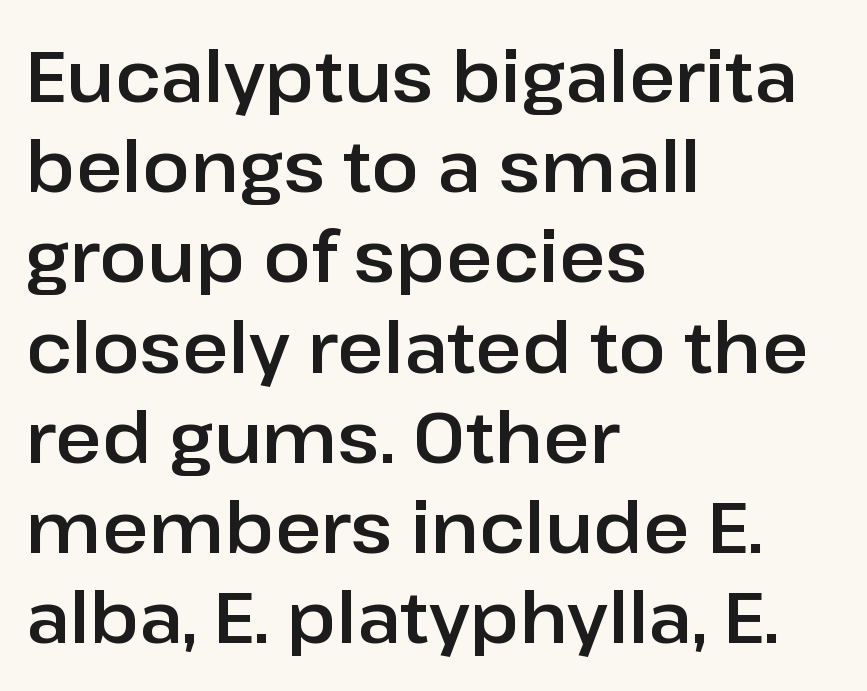
Each word holds together tightly as a unit, with standard inter-letter gaps. Is there any slant? The stems are plumb. Each letter keeps its own natural width here, so spacing adapts to shape. You can tell from the bare stems that sans-serif type was used. Only glyphs here, with clear space below each row.
